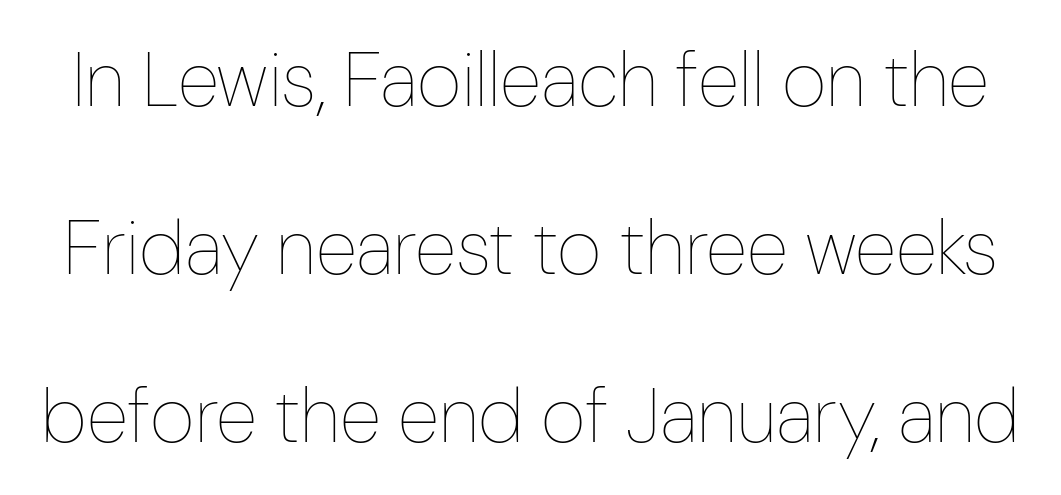
{"italic": "no", "bold": "no", "weight": "thin", "width": "condensed", "stroke_contrast": "low", "x_height": "medium", "monospaced": "no", "underline": "no", "line_spacing": "loose", "line_spacing_ratio": 2.18, "letter_spacing": "normal", "letter_spacing_em": 0.0, "glyph_px": 77}
